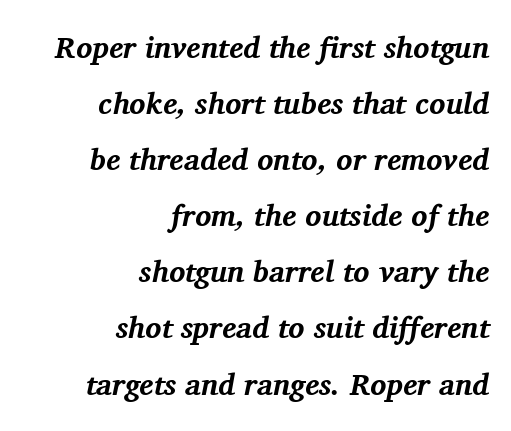
The image shows 30 px bold serif type, italic (leaning right); set right-aligned, line spacing 1.87x, normal letter spacing, not underlined; medium stroke contrast and a medium x-height.
